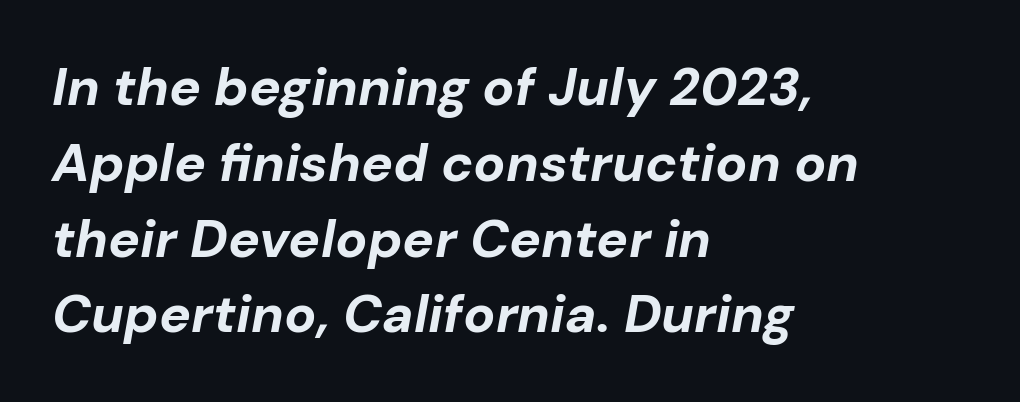
Strokes here are thick enough to call this a true bold. The strip under each line holds only bare page. The text carries the slant typical of an italic or oblique font. The lines sit at an ordinary, default distance from one another.
